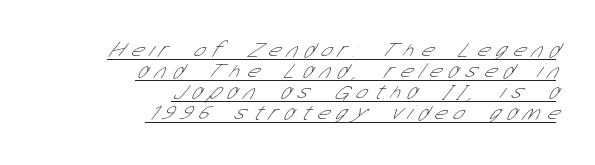
{"bold": "no", "underline": "yes", "align": "right", "line_spacing": "tight", "line_spacing_ratio": 1.0, "letter_spacing": "wide", "letter_spacing_em": 0.37, "glyph_px": 21}
